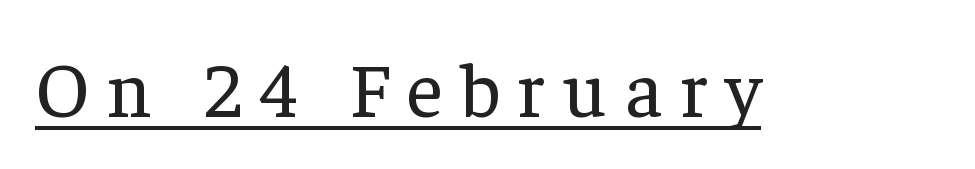
Note: serifs present on the glyphs. Caption: face not bold, strokes unweighted. The rendering uses natural spacing where letterforms have individual widths. The face used here appears with an underline applied. The letters stand straight up with perfectly vertical stems. The passage shown has open, widely tracked lettering throughout.
